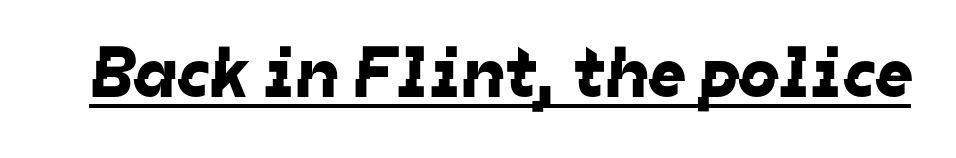
{"serif": "no", "width": "normal", "stroke_contrast": "low", "x_height": "medium", "monospaced": "no", "underline": "yes", "letter_spacing": "normal", "letter_spacing_em": 0.0, "glyph_px": 72}
